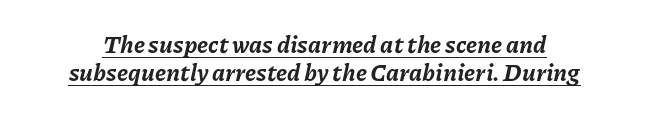
The rendering uses a bold face; every stroke is thick and dark. Honestly, the letter spacing is just normal — you wouldn't notice it. The typesetter has applied underlining to the passage shown. This is oblique type, the kind used for emphasis or titles.
